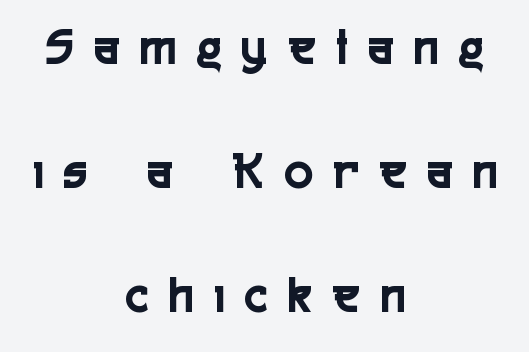
Q: Is the text italic (slanted)? A: No, it is upright.
Q: Is the typeface a serif or a sans-serif typeface? A: Sans-serif.
Q: Is the text underlined? A: No.
Q: How is the paragraph aligned? A: Centered.
Q: Is the spacing between letters normal or unusually wide? A: Unusually wide.
Q: Is the spacing between lines tight, normal or loose? A: Loose.
Q: Width (condensed, normal, or wide)? A: Condensed.
Q: x-height? A: Medium.
Q: Monospaced? A: No.
